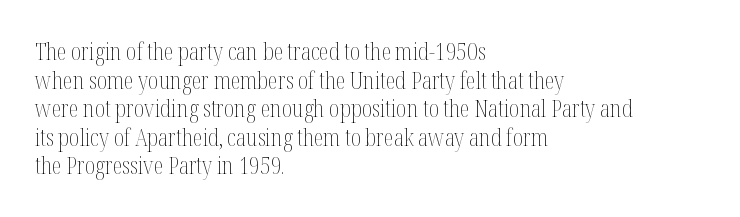
{"italic": "no", "bold": "no", "underline": "no", "align": "left", "line_spacing_ratio": 1.24, "letter_spacing": "normal", "letter_spacing_em": 0.0, "glyph_px": 23}
